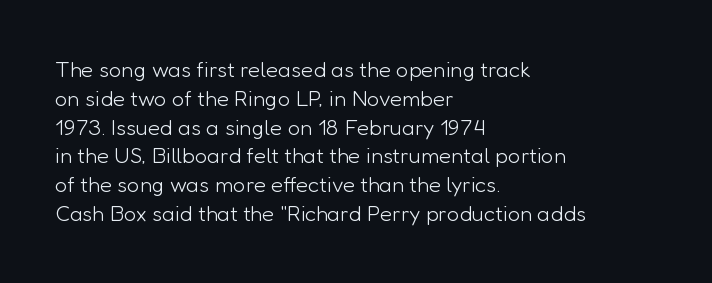
No extra ink here — the face is not bold. The ragged edge is on the right, which tells us the setting is flush left. Decoration check: the copy has no underline. Between one letter and the next there's only the usual sliver of space. No italicization has been applied; the sample stays upright. Successive baselines arrive at the customary interval.
